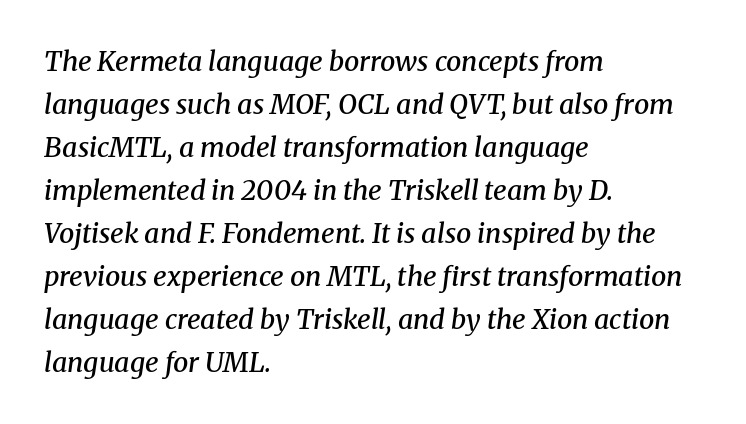
Q: Is the text bold? A: Semi-bold.
Q: Is the text italic (slanted)? A: Yes, it leans right by about 8 degrees.
Q: Is the text underlined? A: No.
Q: How is the paragraph aligned? A: Left-aligned.
Q: Is the spacing between letters normal or unusually wide? A: Normal.
Q: Is the spacing between lines tight, normal or loose? A: Normal.
